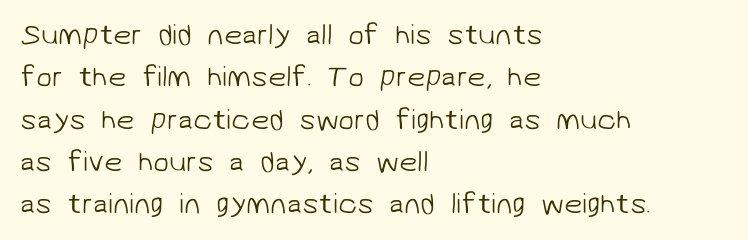
The passage shown is not bold in any degree. Spacing between characters is what you'd get straight out of the box. Where is the straight margin? On the left. I'd call this a sans setting — the letters go barefoot. The passage shown is typed in a proportional face where columns would drift.
